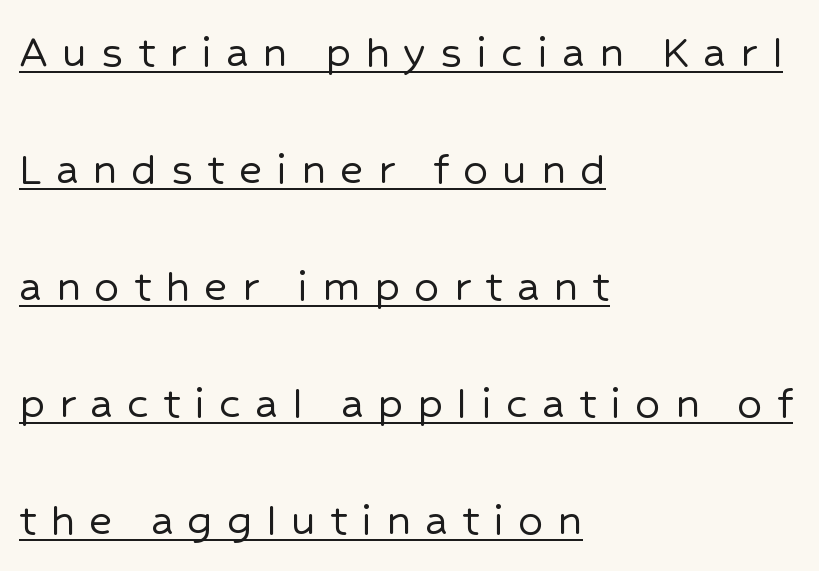
Ascenders rise straight up at ninety degrees. Are there feet on the stems? There aren't — it's a sans. The words here are underlined. Do the characters align in a grid? No, the font is proportional. Reading down the block, your eye returns to a fixed left position each line.
